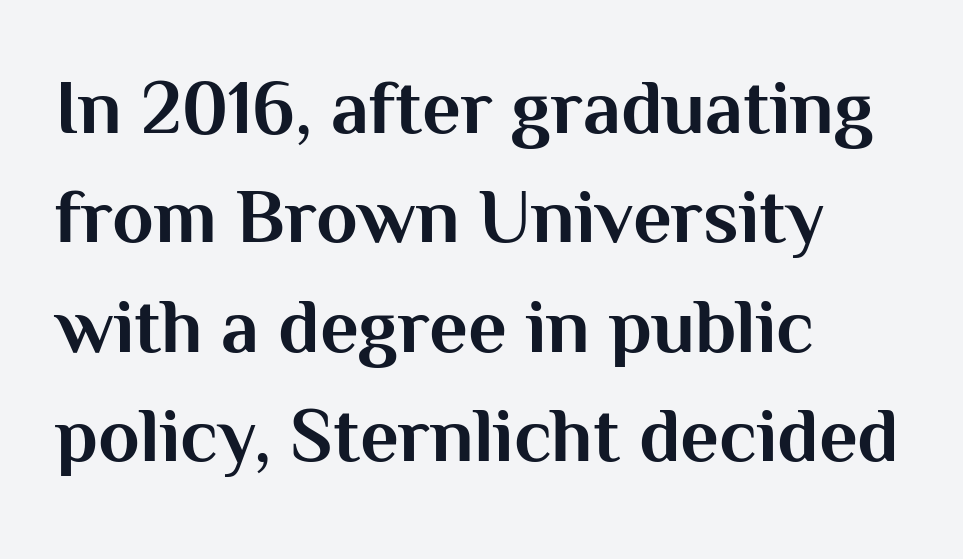
A clean baseline with only descenders dipping below it. All the whitespace from short lines collects on the right. Each word holds together tightly as a unit, with standard inter-letter gaps. If you drew a line through each stem, it would be perfectly vertical. Note: no serifs on the glyphs.
